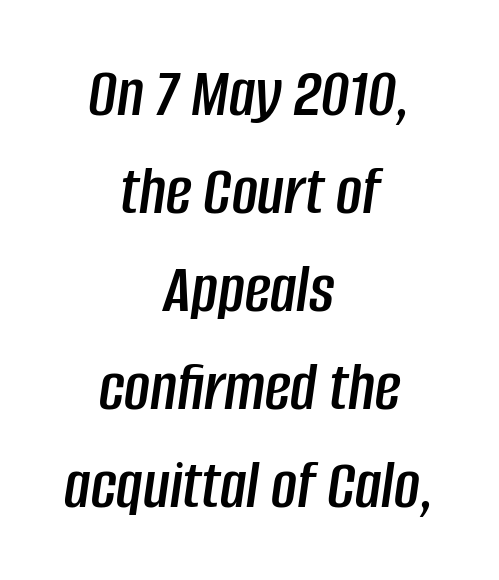
{"italic": "yes", "lean": "right", "slant_degrees": 8, "width": "condensed", "stroke_contrast": "low", "x_height": "large", "monospaced": "no", "underline": "no", "align": "center", "line_spacing": "normal", "line_spacing_ratio": 1.38, "letter_spacing": "normal", "letter_spacing_em": 0.0, "glyph_px": 71}
